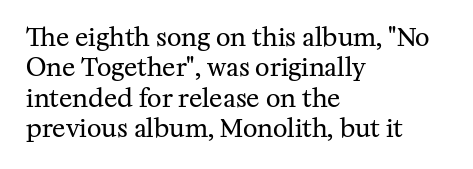
Q: Is the text bold? A: No.
Q: Is the text italic (slanted)? A: No, it is upright.
Q: Is the text underlined? A: No.
Q: How is the paragraph aligned? A: Left-aligned.
Q: Is the spacing between letters normal or unusually wide? A: Normal.
